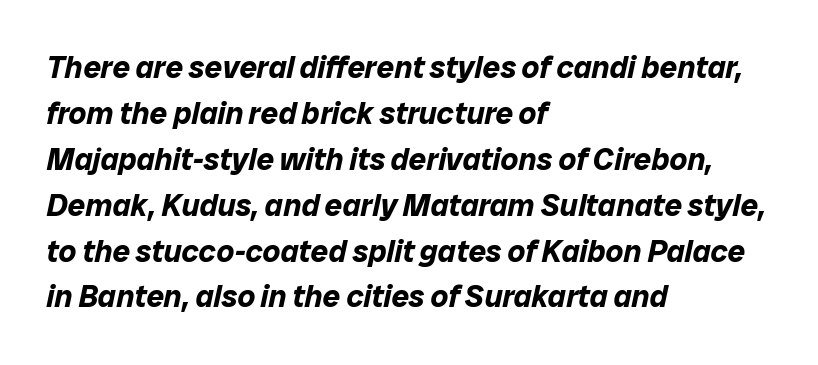
{"italic": "yes", "lean": "right", "slant_degrees": 12, "bold": "yes", "weight": "bold", "width": "normal", "stroke_contrast": "low", "x_height": "medium", "monospaced": "no", "underline": "no", "align": "left", "line_spacing": "normal", "line_spacing_ratio": 1.48, "letter_spacing": "normal", "letter_spacing_em": 0.0, "glyph_px": 31}
